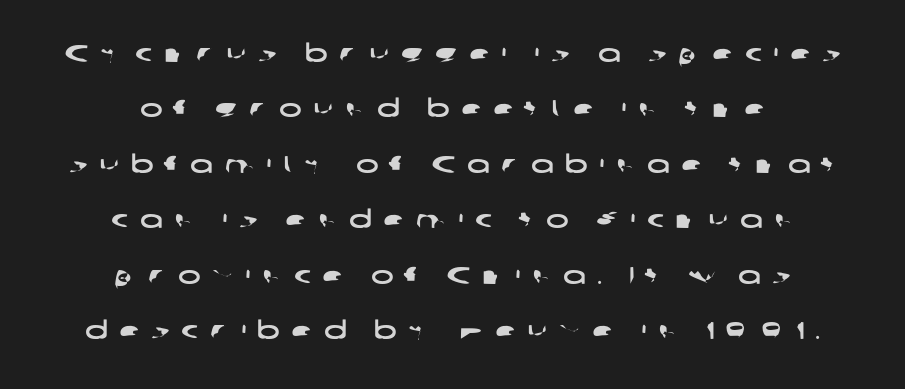
In terms of letterspacing, this is a distinctly airy, spread setting. The text block is weighted toward neither margin, spreading evenly from the middle. Check under the words: just untouched page. Whoever set this chose breathing room over compactness in the vertical rhythm.
